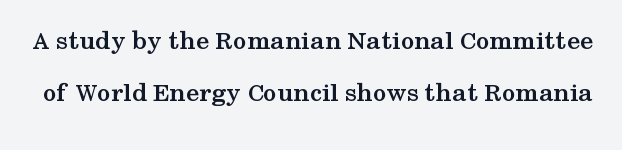
The image shows 27 px bold type, upright; set loose line spacing (1.94x), normal letter spacing, not underlined.
